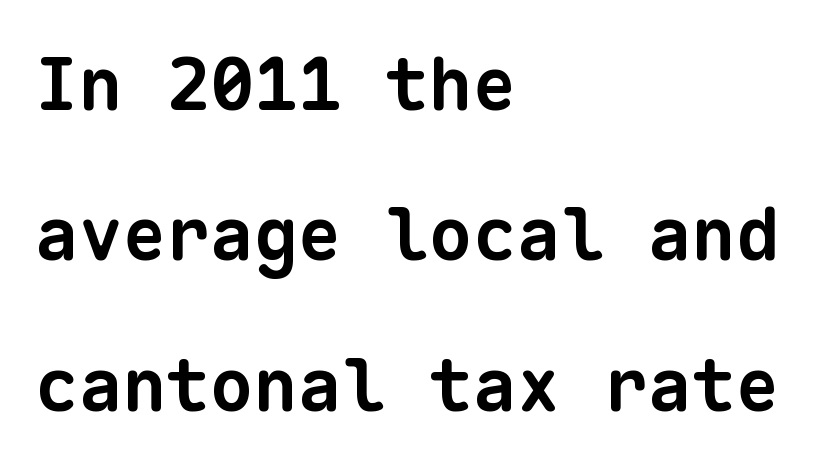
Is this a fixed-width face? Yes — each glyph sits in an identical cell. Check where the strokes stop: nothing finishes them off — pure sans. A full-strength bold gives these letters their thick strokes. Students, note that the glyphs here touch the page at normal intervals. Check under the words: just untouched page.
